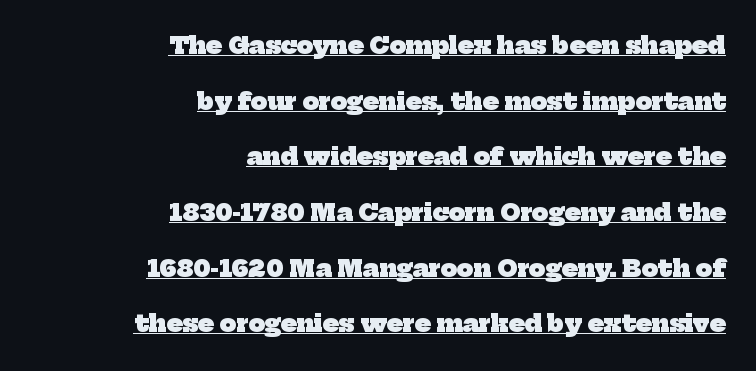
{"bold": "yes", "underline": "yes", "align": "right", "line_spacing": "loose", "line_spacing_ratio": 2.42, "letter_spacing": "normal", "letter_spacing_em": 0.0, "glyph_px": 23}
